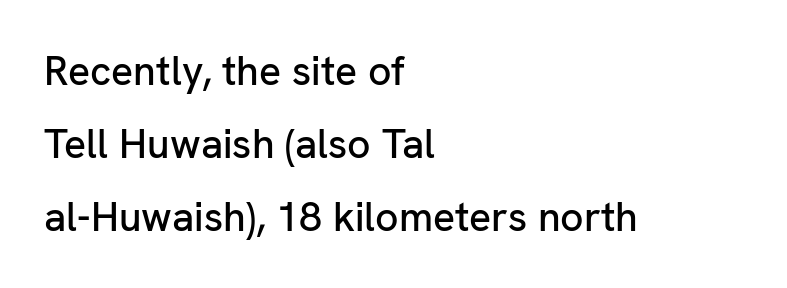
The image shows 41 px sans-serif type, upright; set left-aligned, line spacing 1.78x, normal letter spacing, not underlined; low stroke contrast and a medium x-height.
